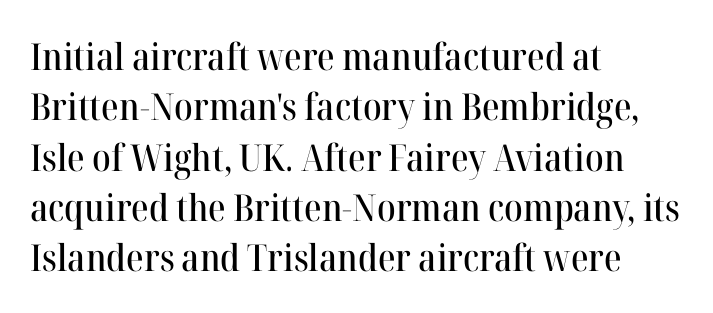
Q: Is the text italic (slanted)? A: No, it is upright.
Q: Is the typeface a serif or a sans-serif typeface? A: Serif.
Q: Is the text underlined? A: No.
Q: How is the paragraph aligned? A: Left-aligned.
Q: Is the spacing between letters normal or unusually wide? A: Normal.
Q: Is the spacing between lines tight, normal or loose? A: Normal.
Q: Width (condensed, normal, or wide)? A: Normal.
Q: Stroke contrast? A: High.
Q: x-height? A: Medium.
Q: Monospaced? A: No.
